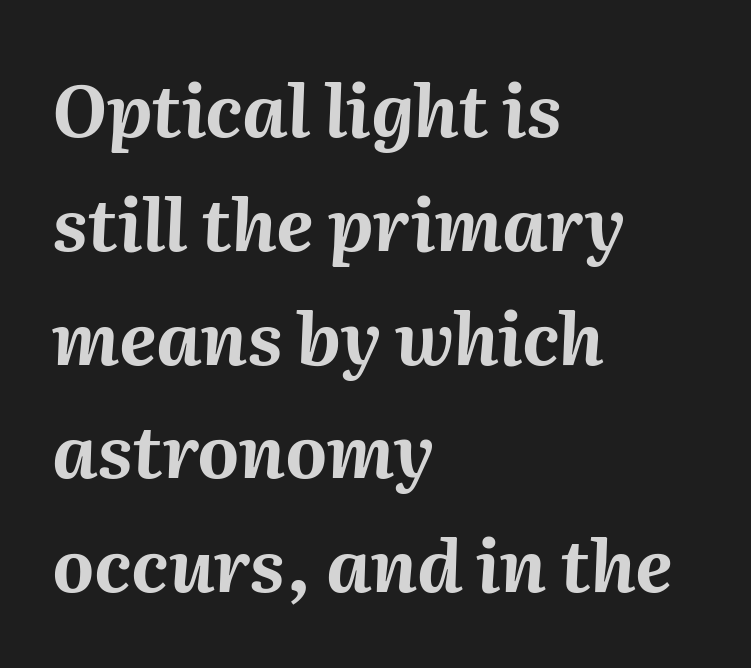
Q: Is the text bold? A: Yes.
Q: Is the text italic (slanted)? A: Yes, it leans right by about 2 degrees.
Q: Is the text underlined? A: No.
Q: How is the paragraph aligned? A: Left-aligned.
Q: Is the spacing between letters normal or unusually wide? A: Normal.
Q: Is the spacing between lines tight, normal or loose? A: Normal.
Q: Width (condensed, normal, or wide)? A: Normal.
Q: Stroke contrast? A: Medium.
Q: x-height? A: Medium.
Q: Monospaced? A: No.
